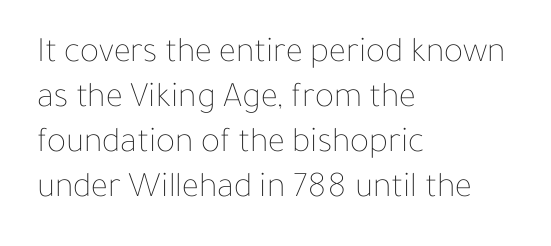
Teacher's note: observe the even left margin — that is flush-left alignment. Honestly, the letter spacing is just normal — you wouldn't notice it. The leading is moderate, giving the passage an even texture. The glyphs are unaccompanied by any horizontal stroke below them. This sample has the flowing, uneven cadence of proportional lettering.
